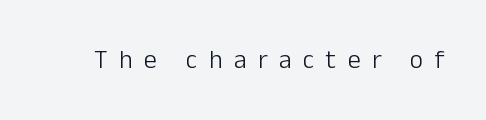
{"italic": "no", "bold": "no", "underline": "no", "letter_spacing": "wide", "letter_spacing_em": 0.44, "glyph_px": 26}
